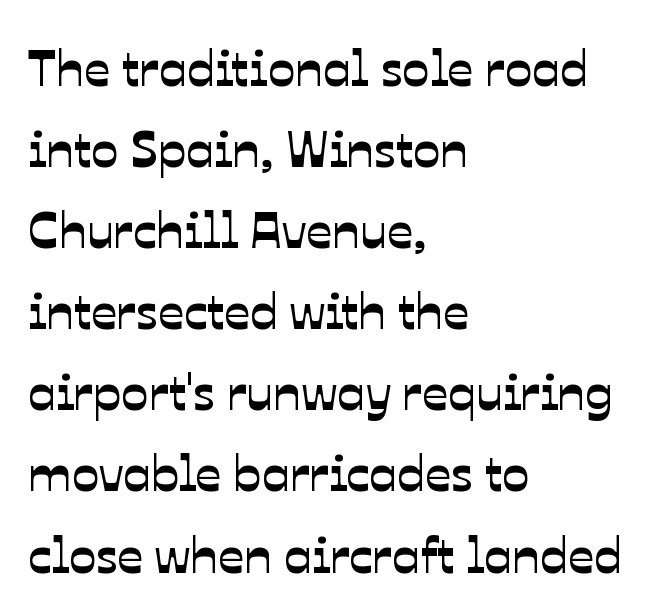
{"serif": "no", "width": "normal", "stroke_contrast": "low", "x_height": "medium", "monospaced": "no", "underline": "no", "align": "left", "line_spacing": "normal", "line_spacing_ratio": 1.59, "letter_spacing": "normal", "letter_spacing_em": 0.0, "glyph_px": 51}
